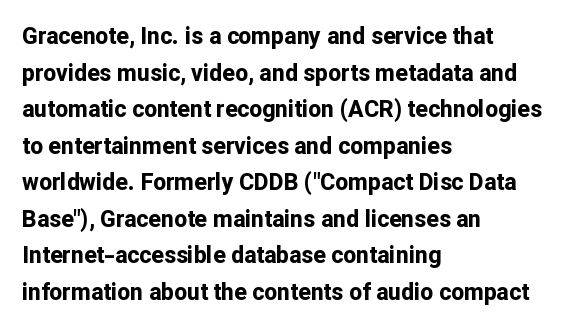
Q: Is the text bold? A: Yes.
Q: Is the text italic (slanted)? A: No, it is upright.
Q: Is the text underlined? A: No.
Q: How is the paragraph aligned? A: Left-aligned.
Q: Is the spacing between letters normal or unusually wide? A: Normal.
Q: Is the spacing between lines tight, normal or loose? A: Normal.
